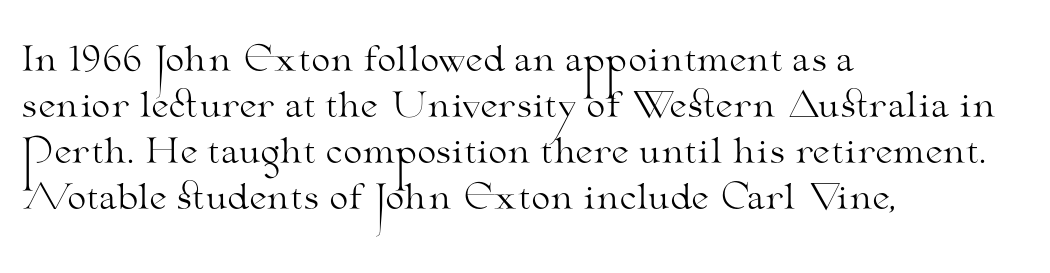
Leading matches the norm, producing a regular column. Check the space under the baseline: it is left empty. When letters stand straight like this, we call the style roman or upright. Caption: face not bold, strokes unweighted.
